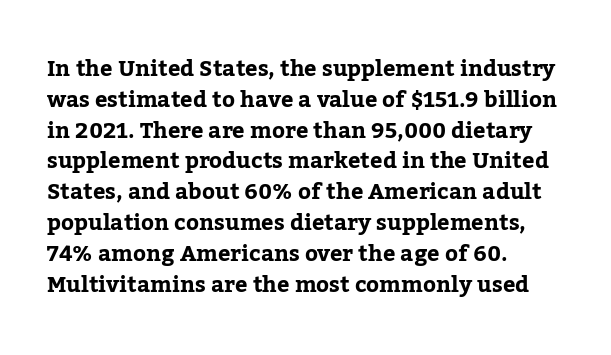
{"italic": "no", "underline": "no", "align": "left", "line_spacing": "normal", "line_spacing_ratio": 1.4, "letter_spacing": "normal", "letter_spacing_em": 0.0, "glyph_px": 22}
